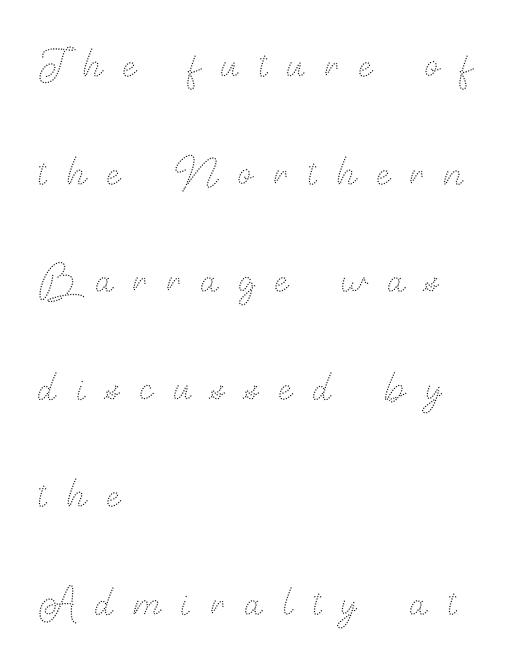
{"bold": "no", "weight": "thin", "width": "normal", "stroke_contrast": "medium", "x_height": "small", "monospaced": "no", "underline": "no", "align": "left", "line_spacing": "loose", "line_spacing_ratio": 2.03, "letter_spacing": "wide", "letter_spacing_em": 0.37, "glyph_px": 53}
